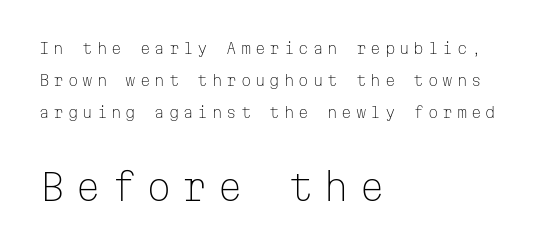
Q: Is the text bold? A: No.
Q: Is the text italic (slanted)? A: No, it is upright.
Q: Is the typeface a serif or a sans-serif typeface? A: Sans-serif.
Q: Is the text underlined? A: No.
Q: How is the paragraph aligned? A: Left-aligned.
Q: Is the spacing between letters normal or unusually wide? A: Unusually wide.
Q: Is the spacing between lines tight, normal or loose? A: Loose.
Q: Which block of text is set in a larger size, the first (top) or the second (bottom)? A: The second (bottom) one.
Q: Width (condensed, normal, or wide)? A: Normal.
Q: Stroke contrast? A: Low.
Q: x-height? A: Medium.
Q: Monospaced? A: Yes.
